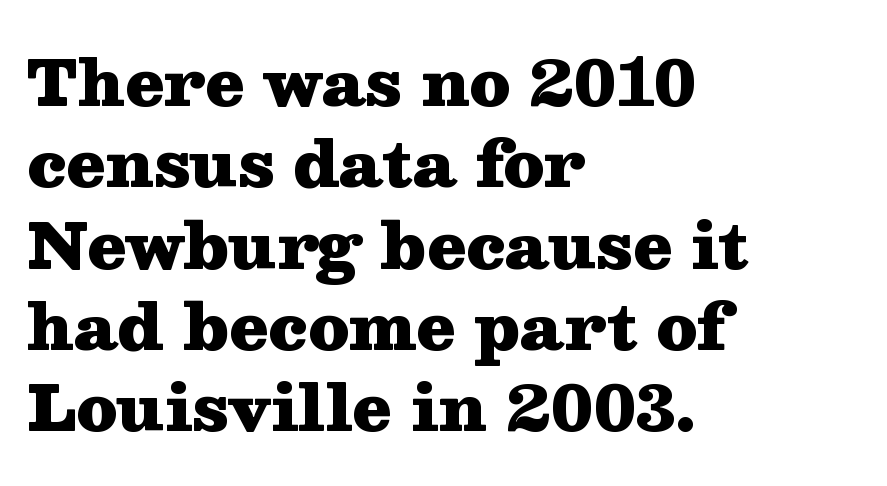
Q: Is the text bold? A: Yes.
Q: Is the text italic (slanted)? A: No, it is upright.
Q: Is the typeface a serif or a sans-serif typeface? A: Serif.
Q: Is the text underlined? A: No.
Q: How is the paragraph aligned? A: Left-aligned.
Q: Is the spacing between letters normal or unusually wide? A: Normal.
Q: Is the spacing between lines tight, normal or loose? A: Normal.
Q: Width (condensed, normal, or wide)? A: Wide.
Q: Stroke contrast? A: Medium.
Q: x-height? A: Medium.
Q: Monospaced? A: No.
